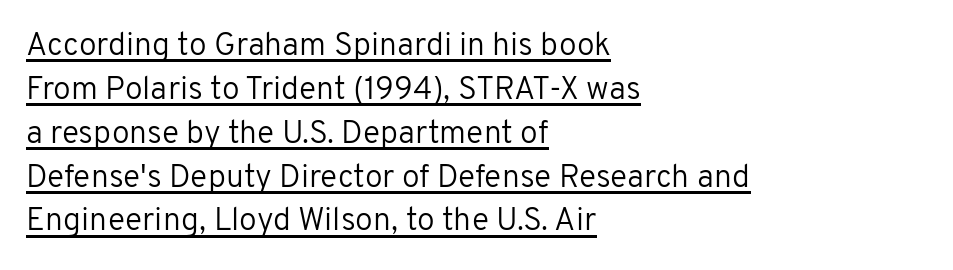
The image shows 32 px regular-weight sans-serif type, upright; set left-aligned, normal line spacing (1.37x), normal letter spacing, underlined; low stroke contrast and a medium x-height.
